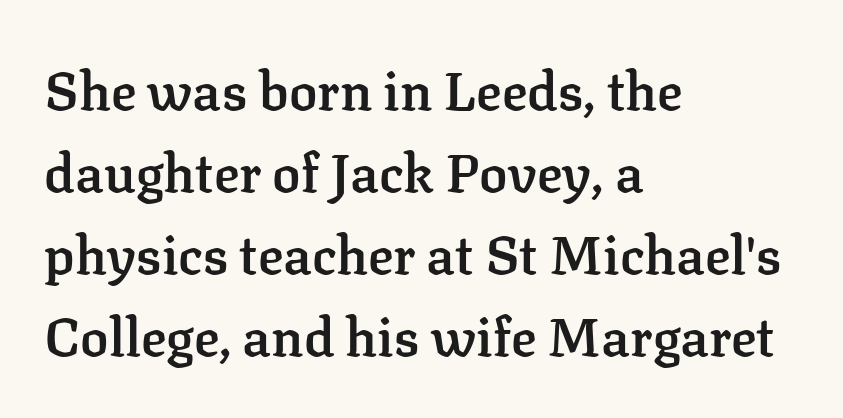
The image shows 53 px semibold serif type, upright; set left-aligned, normal line spacing (1.55x), normal letter spacing, not underlined; low stroke contrast and a medium x-height.
